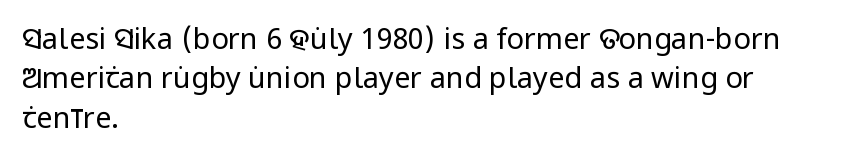
The image shows 29 px regular-weight, condensed sans-serif type, upright; set left-aligned, normal line spacing (1.36x), normal letter spacing, not underlined; low stroke contrast and a large x-height.
